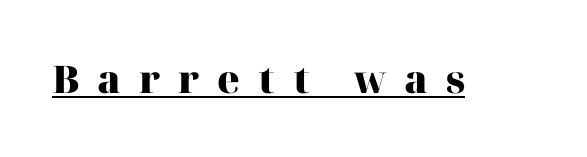
Q: Is the text bold? A: Yes.
Q: Is the text italic (slanted)? A: No, it is upright.
Q: Is the typeface a serif or a sans-serif typeface? A: Serif.
Q: Is the text underlined? A: Yes.
Q: Is the spacing between letters normal or unusually wide? A: Unusually wide.
Q: Width (condensed, normal, or wide)? A: Normal.
Q: Stroke contrast? A: High.
Q: x-height? A: Medium.
Q: Monospaced? A: No.
